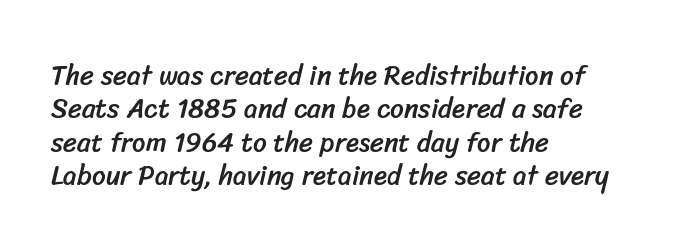
The glyphs are unaccompanied by any horizontal stroke below them. Spacing between characters is what you'd get straight out of the box. Horizontal alignment here is leftward, the default for most running prose.
